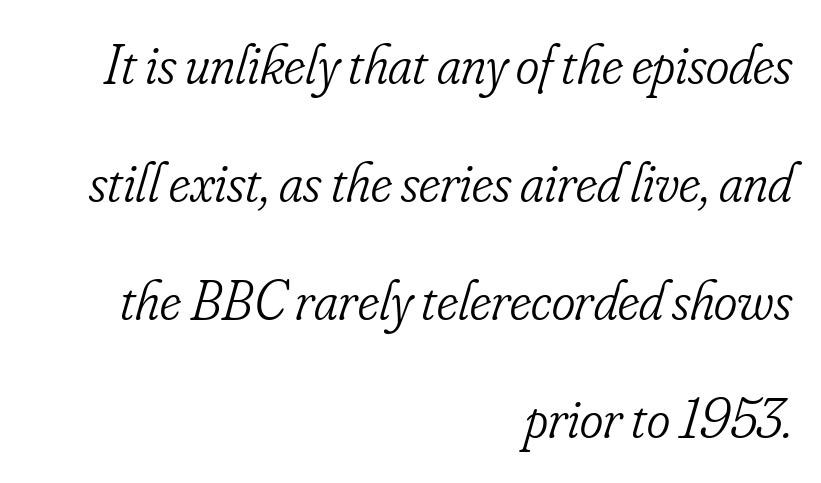
{"serif": "yes", "italic": "yes", "lean": "right", "slant_degrees": 16, "bold": "no", "weight": "light", "width": "condensed", "stroke_contrast": "low", "x_height": "small", "monospaced": "no", "underline": "no", "align": "right", "line_spacing": "loose", "line_spacing_ratio": 2.11, "letter_spacing": "normal", "letter_spacing_em": 0.0, "glyph_px": 56}
